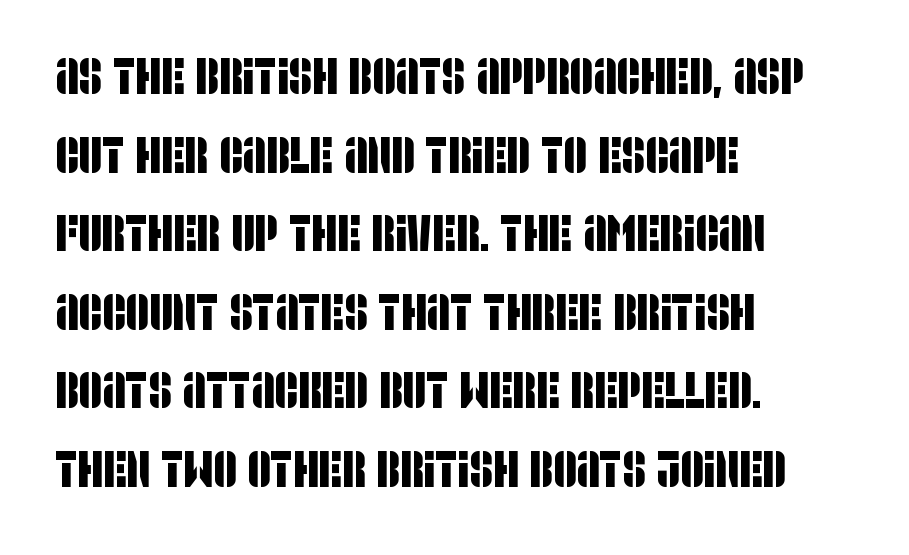
Look at the tracking — it's just the regular setting, nothing added. Check under the words: just untouched page. The passage shown is typed in a proportional face where columns would drift. The paragraph shown leans on its left margin. Serif or sans? Sans — the stroke terminals are bare. The block of text has a typical density, with ordinary space between rows.
